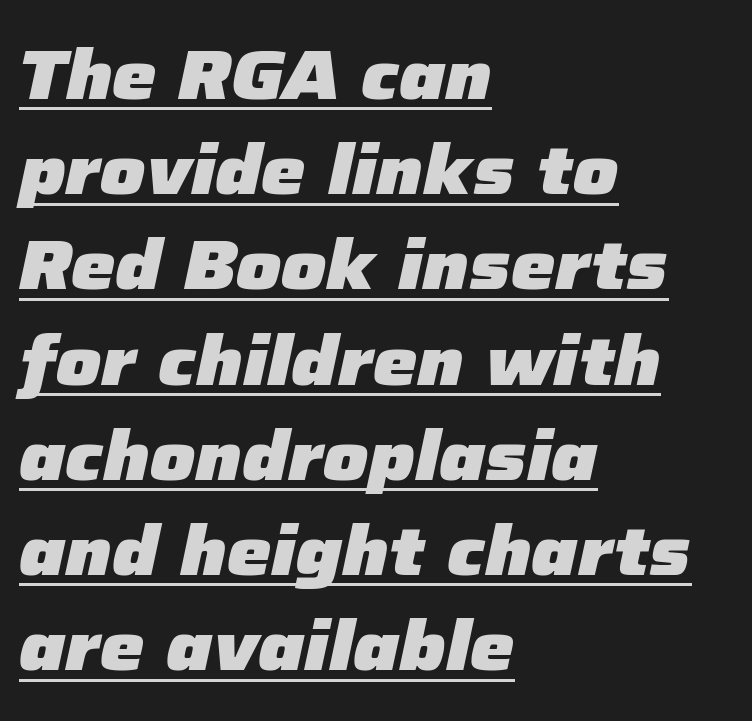
Each letter keeps its own natural width here, so spacing adapts to shape. Every character sits at an angle, as italics do. Interline gaps are of average width in this sample. Line beginnings align vertically; line endings do not. Every word sits above its own underline. Spacing between characters is what you'd get straight out of the box.
